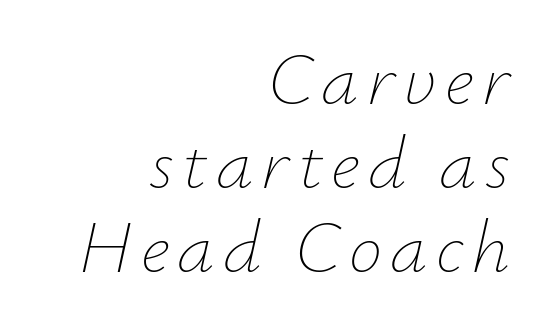
Q: Is the text bold? A: No.
Q: Is the text italic (slanted)? A: Yes, it leans right by about 12 degrees.
Q: Is the text underlined? A: No.
Q: How is the paragraph aligned? A: Right-aligned.
Q: Is the spacing between lines tight, normal or loose? A: Tight.
Q: Width (condensed, normal, or wide)? A: Normal.
Q: Stroke contrast? A: Low.
Q: x-height? A: Small.
Q: Monospaced? A: No.
